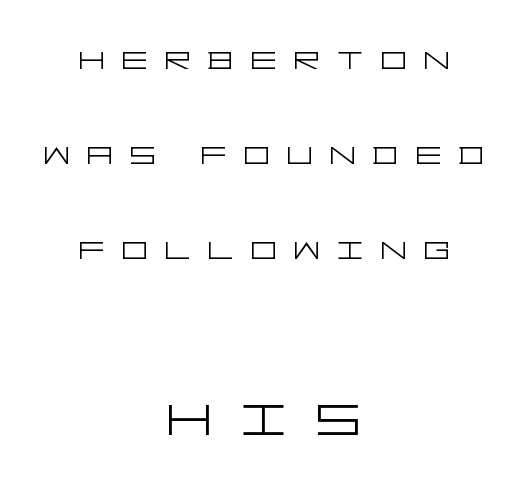
Q: Is the text bold? A: No.
Q: Is the text italic (slanted)? A: No, it is upright.
Q: Is the typeface a serif or a sans-serif typeface? A: Sans-serif.
Q: Is the text underlined? A: No.
Q: How is the paragraph aligned? A: Centered.
Q: Is the spacing between letters normal or unusually wide? A: Unusually wide.
Q: Is the spacing between lines tight, normal or loose? A: Loose.
Q: Which block of text is set in a larger size, the first (top) or the second (bottom)? A: The second (bottom) one.
Q: Width (condensed, normal, or wide)? A: Wide.
Q: Stroke contrast? A: Low.
Q: x-height? A: Large.
